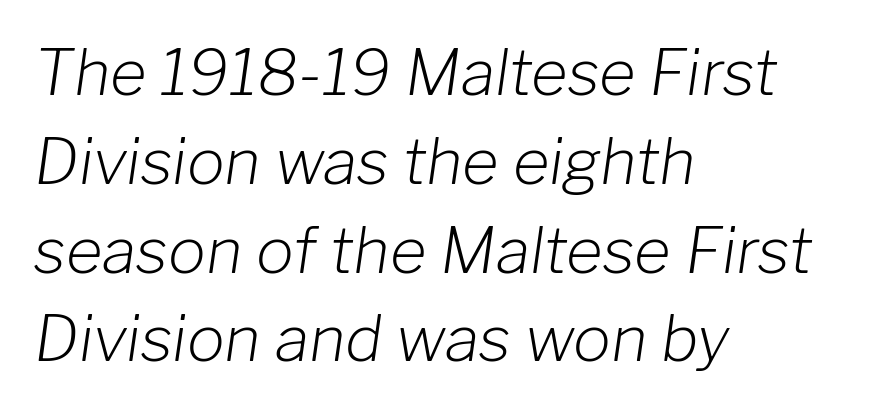
The image shows 63 px light type, italic (leaning right); set left-aligned, normal line spacing (1.41x), normal letter spacing, not underlined; low stroke contrast and a medium x-height.
